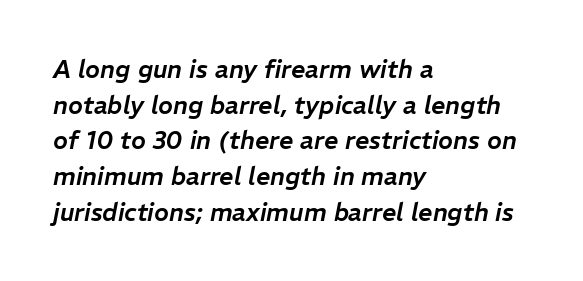
{"italic": "yes", "lean": "right", "slant_degrees": 11, "underline": "no", "align": "left", "line_spacing": "normal", "line_spacing_ratio": 1.43, "letter_spacing": "normal", "letter_spacing_em": 0.0, "glyph_px": 25}
